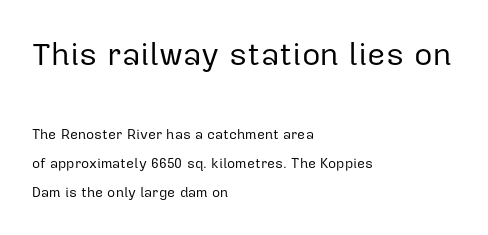
Q: Is the text bold? A: No.
Q: Is the text italic (slanted)? A: No, it is upright.
Q: Is the typeface a serif or a sans-serif typeface? A: Sans-serif.
Q: Is the text underlined? A: No.
Q: How is the paragraph aligned? A: Left-aligned.
Q: Is the spacing between letters normal or unusually wide? A: Normal.
Q: Is the spacing between lines tight, normal or loose? A: Loose.
Q: Which block of text is set in a larger size, the first (top) or the second (bottom)? A: The first (top) one.
Q: Width (condensed, normal, or wide)? A: Normal.
Q: Stroke contrast? A: Low.
Q: x-height? A: Medium.
Q: Monospaced? A: No.
